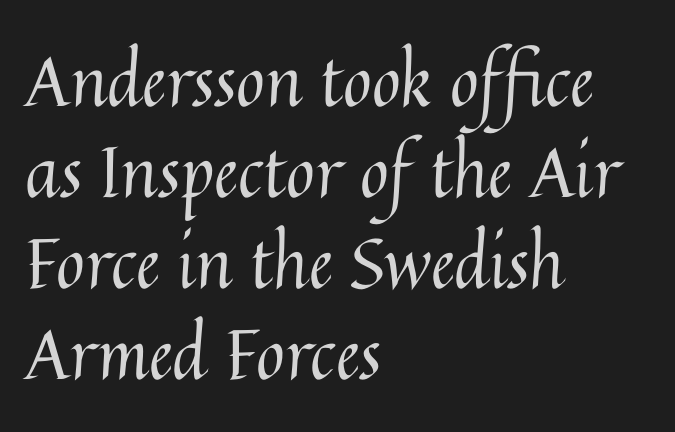
Spacing verdict: proportional, widths tailored to each character. Leading matches the norm, producing a regular column. The line texture is even and compact thanks to regular tracking. These glyphs show unthickened strokes, regular width or finer.
